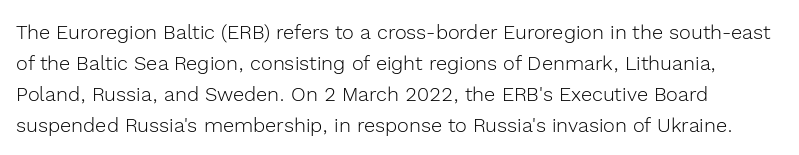
Vertically, the passage feels balanced, rows spaced as you'd expect. Compared with typical body copy, the letter spacing here is the same. Unlike italic type, these characters show no tilt at all. The font is comparable to plain body text, perhaps lighter.
